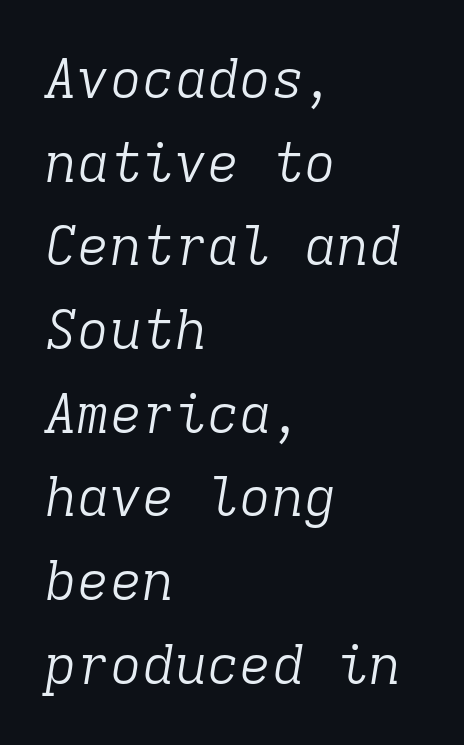
Q: Is the text bold? A: No.
Q: Is the text italic (slanted)? A: Yes, it leans right by about 9 degrees.
Q: Is the typeface a serif or a sans-serif typeface? A: Serif.
Q: Is the text underlined? A: No.
Q: How is the paragraph aligned? A: Left-aligned.
Q: Is the spacing between letters normal or unusually wide? A: Normal.
Q: Is the spacing between lines tight, normal or loose? A: Normal.
Q: Width (condensed, normal, or wide)? A: Normal.
Q: Stroke contrast? A: Low.
Q: x-height? A: Medium.
Q: Monospaced? A: Yes.
